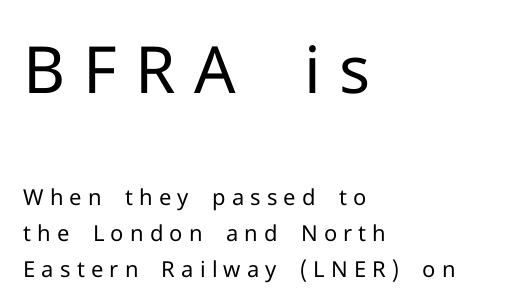
The upper block of text is set noticeably larger than the block beneath it. Do the letters lean? They stand straight. Underline: absent. Typographically, this falls in the sans-serif category. Compared with typical body copy, the letter spacing here is much looser.
